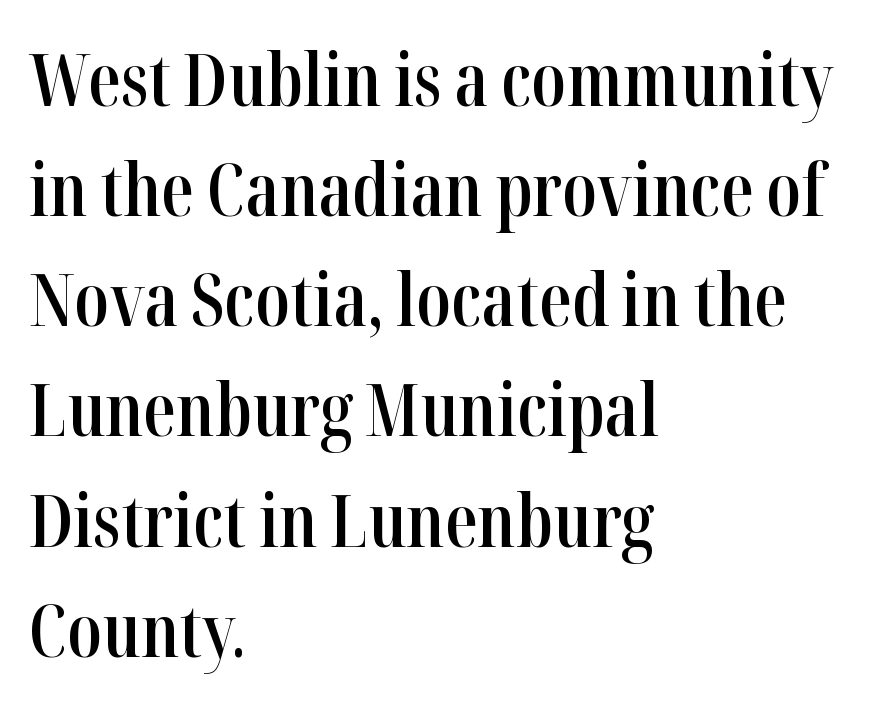
The image shows 72 px semibold, condensed serif type, upright; set left-aligned, normal line spacing (1.53x), normal letter spacing, not underlined; high stroke contrast and a medium x-height.
